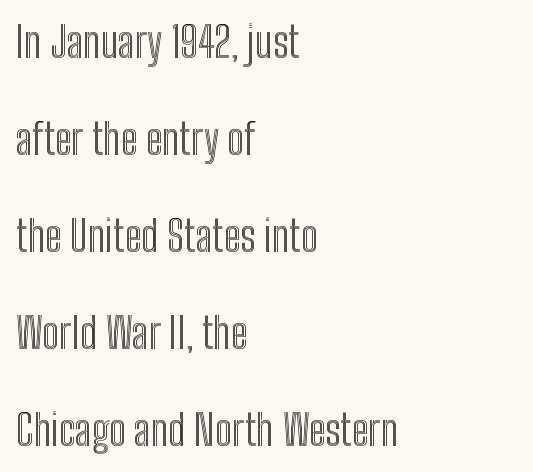
Tall strokes in this sample are plumb rather than angled. You could not count columns in this text — the font is proportionally spaced. The passage shown is not underscored anywhere. Short note: letters normally spaced. The leading is generous, giving the passage an open texture.
